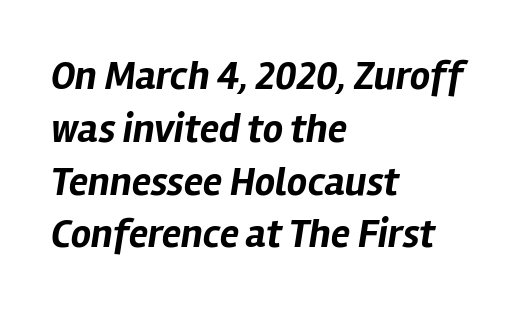
Q: Is the text bold? A: Yes.
Q: Is the text italic (slanted)? A: Yes, it leans right by about 12 degrees.
Q: Is the text underlined? A: No.
Q: How is the paragraph aligned? A: Left-aligned.
Q: Is the spacing between letters normal or unusually wide? A: Normal.
Q: Is the spacing between lines tight, normal or loose? A: Normal.
Q: Width (condensed, normal, or wide)? A: Normal.
Q: Stroke contrast? A: Low.
Q: x-height? A: Medium.
Q: Monospaced? A: No.
